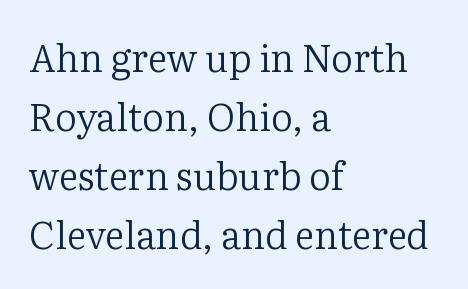
Q: Is the text bold? A: No.
Q: Is the text italic (slanted)? A: No, it is upright.
Q: Is the typeface a serif or a sans-serif typeface? A: Serif.
Q: Is the text underlined? A: No.
Q: How is the paragraph aligned? A: Left-aligned.
Q: Is the spacing between letters normal or unusually wide? A: Normal.
Q: Is the spacing between lines tight, normal or loose? A: Normal.
Q: Width (condensed, normal, or wide)? A: Normal.
Q: Stroke contrast? A: Low.
Q: x-height? A: Medium.
Q: Monospaced? A: No.
